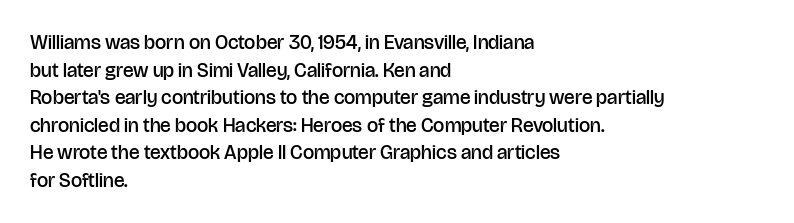
{"italic": "no", "bold": "semi", "underline": "no", "align": "left", "line_spacing": "normal", "line_spacing_ratio": 1.38, "letter_spacing": "normal", "letter_spacing_em": 0.0, "glyph_px": 20}
